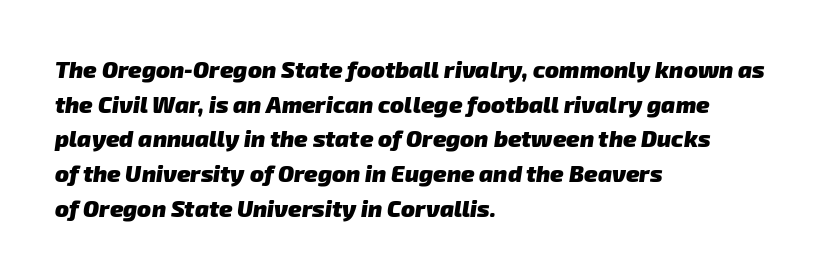
{"bold": "yes", "underline": "no", "align": "left", "line_spacing": "normal", "line_spacing_ratio": 1.51, "letter_spacing": "normal", "letter_spacing_em": 0.0, "glyph_px": 23}
